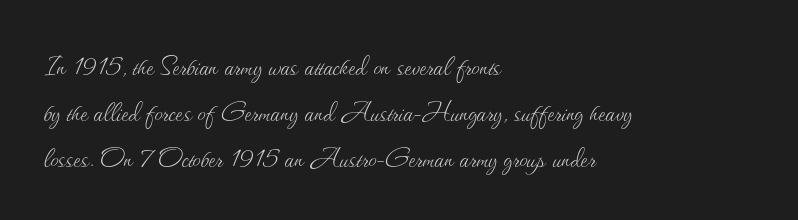
{"bold": "no", "weight": "thin", "width": "normal", "stroke_contrast": "medium", "x_height": "small", "monospaced": "no", "underline": "no", "align": "left", "line_spacing": "normal", "line_spacing_ratio": 1.39, "letter_spacing": "normal", "letter_spacing_em": 0.0, "glyph_px": 33}
